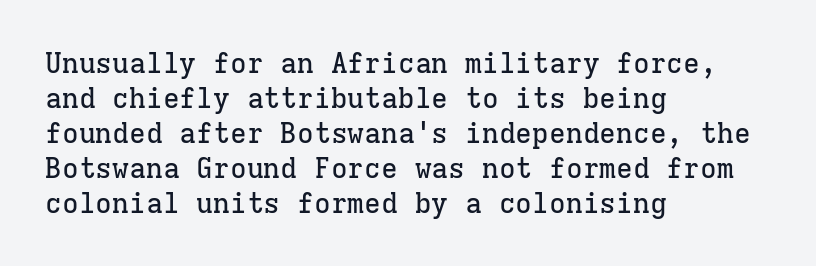
Q: Is the text italic (slanted)? A: No, it is upright.
Q: Is the typeface a serif or a sans-serif typeface? A: Serif.
Q: Is the text underlined? A: No.
Q: How is the paragraph aligned? A: Left-aligned.
Q: Is the spacing between letters normal or unusually wide? A: Normal.
Q: Is the spacing between lines tight, normal or loose? A: Normal.
Q: Width (condensed, normal, or wide)? A: Normal.
Q: Stroke contrast? A: Low.
Q: x-height? A: Medium.
Q: Monospaced? A: Yes.
